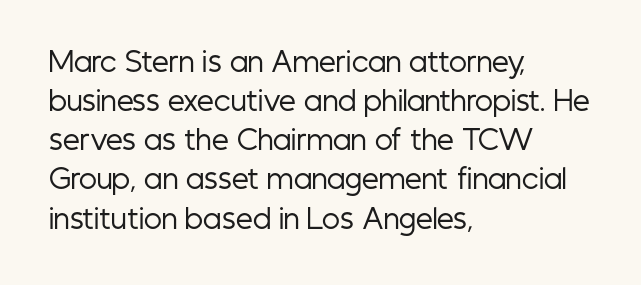
Q: Is the text bold? A: No.
Q: Is the text italic (slanted)? A: No, it is upright.
Q: Is the text underlined? A: No.
Q: How is the paragraph aligned? A: Left-aligned.
Q: Is the spacing between letters normal or unusually wide? A: Normal.
Q: Is the spacing between lines tight, normal or loose? A: Normal.
